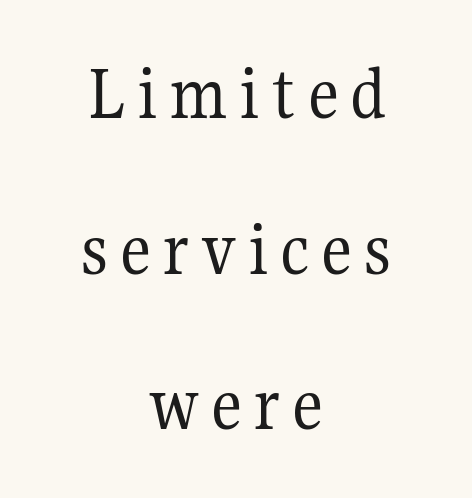
The image shows 77 px regular-weight serif type, upright; set centered, loose line spacing (2.02x), not underlined; medium stroke contrast and a medium x-height.
